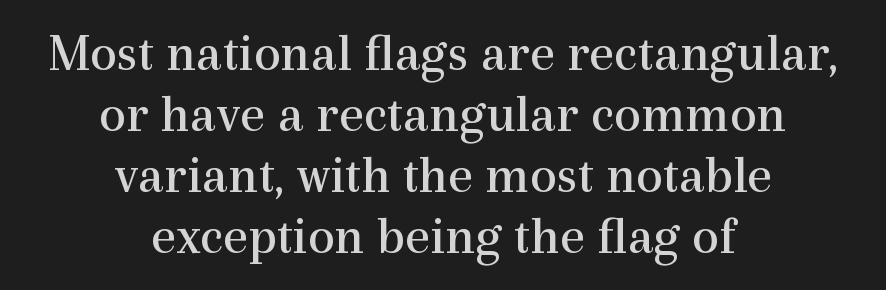
{"serif": "yes", "italic": "no", "bold": "no", "weight": "regular", "width": "normal", "x_height": "medium", "monospaced": "no", "underline": "no", "align": "center", "line_spacing": "tight", "line_spacing_ratio": 1.13, "letter_spacing": "normal", "letter_spacing_em": 0.0, "glyph_px": 54}
